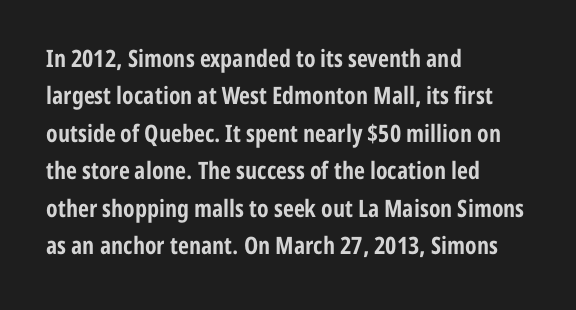
The image shows 24 px bold type, upright; set left-aligned, normal line spacing (1.56x), normal letter spacing, not underlined.
